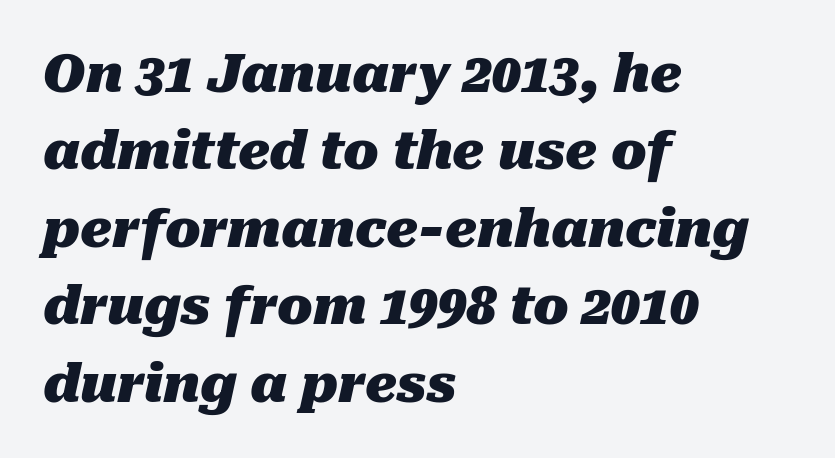
Typographic density is high because the face is bold. Each letter keeps its own natural width here, so spacing adapts to shape. Here the glyphs are tracked normally, forming tight word shapes. Layout note: lines flush left. Beneath every word, the page is bare. Successive baselines arrive at the customary interval.
